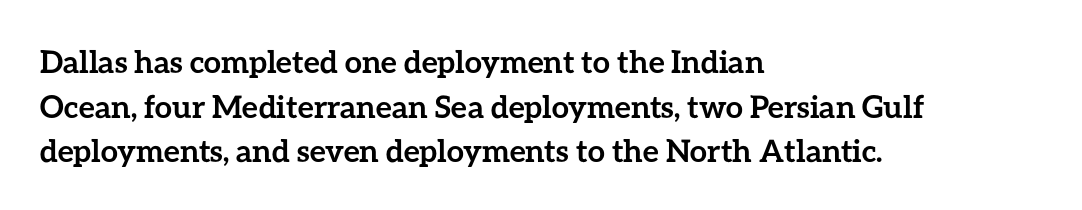
This rendering leaves character spacing at its baseline value. Chunky letters — that's bold for sure. Lines of text with bare space underneath. The designer left line spacing at the default.
